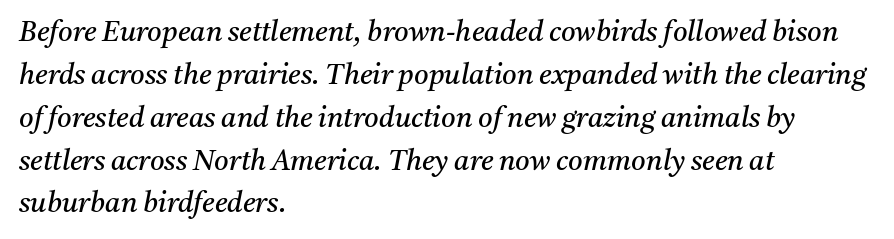
Rule under the text: the space is simply empty. No extra tracking has been applied to these lines. Horizontal bands of white between lines are of average thickness. Compared with a typical body face, this is equally light or lighter still. Spacing verdict: proportional, widths tailored to each character.
